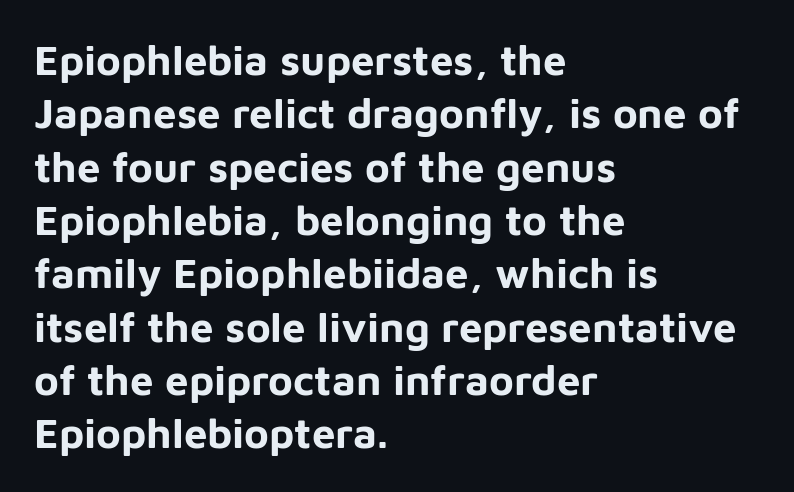
The image shows 42 px bold sans-serif type, upright; set left-aligned, normal line spacing (1.27x), normal letter spacing, not underlined; low stroke contrast and a medium x-height.
